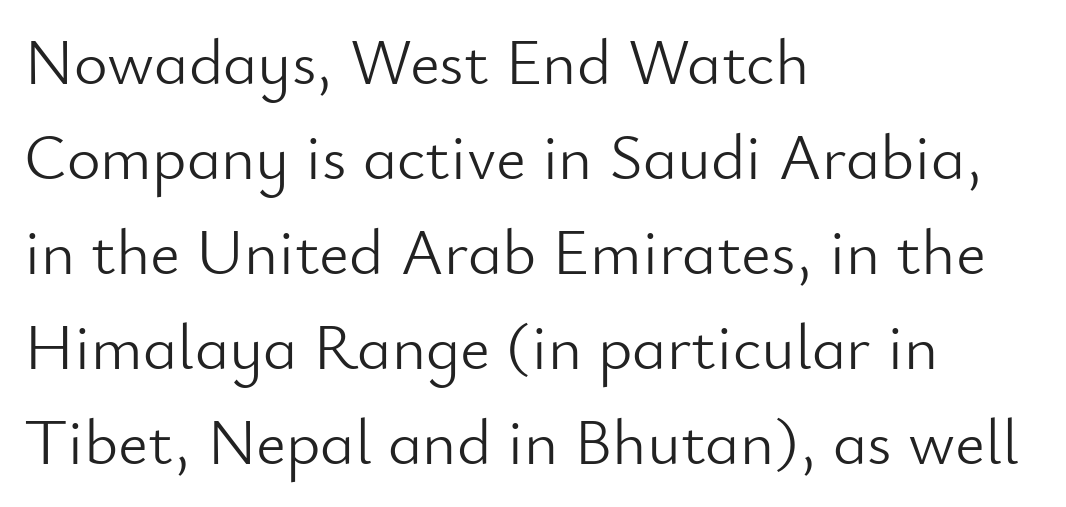
Underlining? Definitely not there. The typography opts for an upright posture over an oblique one. Weight: in the light-to-regular range. This sample keeps an unexceptional amount of space between lines. These lines are rendered in a variable-pitch font.
